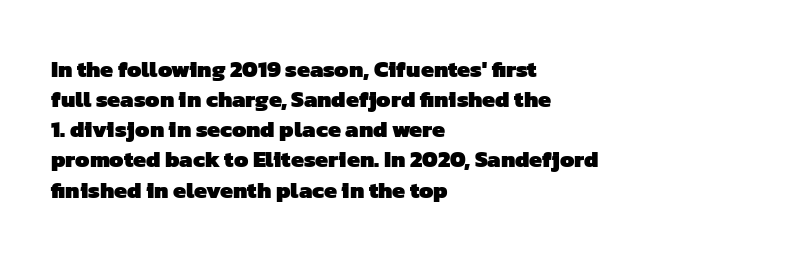
The image shows 23 px bold type; set left-aligned, normal line spacing (1.31x), normal letter spacing, not underlined.
